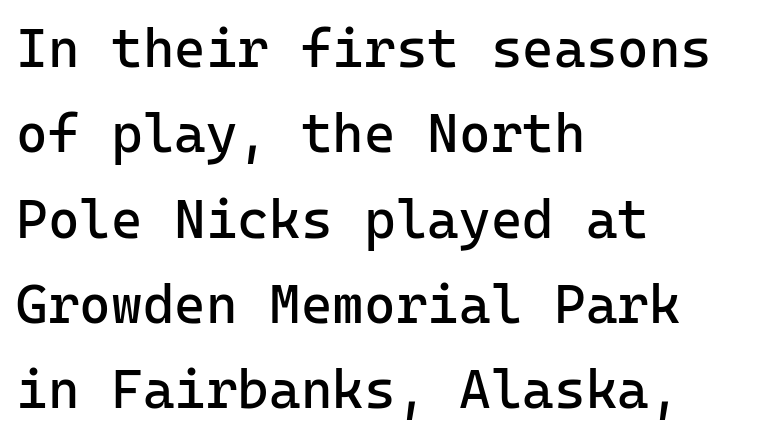
The image shows 54 px regular-weight sans-serif type, upright, monospaced; set left-aligned, normal line spacing (1.58x), normal letter spacing, not underlined; low stroke contrast and a medium x-height.
